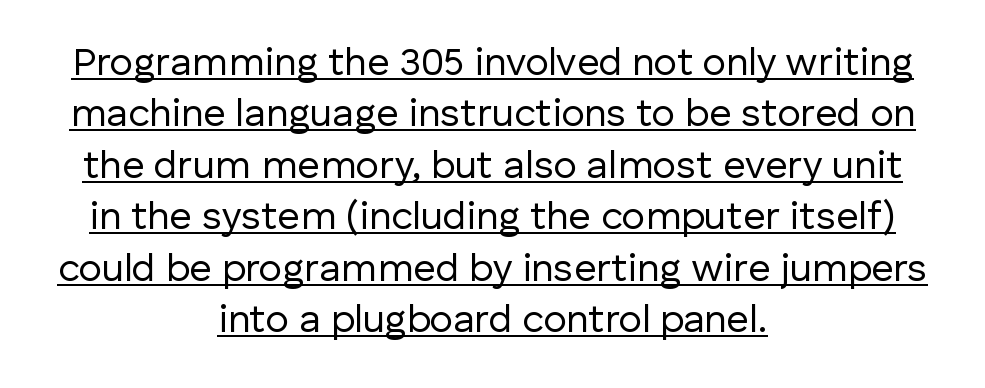
The image shows 39 px regular-weight sans-serif type, upright; set centered, normal line spacing (1.32x), normal letter spacing, underlined; low stroke contrast and a medium x-height.
